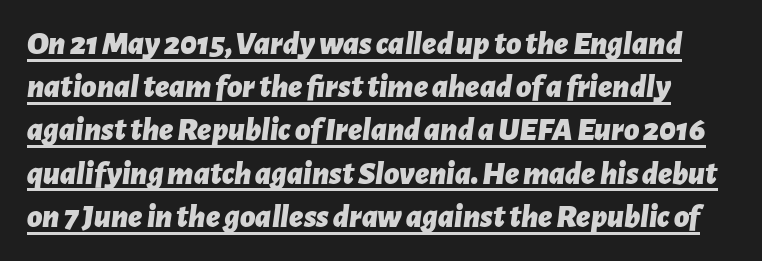
The image shows 33 px bold type, italic (leaning right); set normal line spacing (1.31x), normal letter spacing, underlined; low stroke contrast and a medium x-height.
